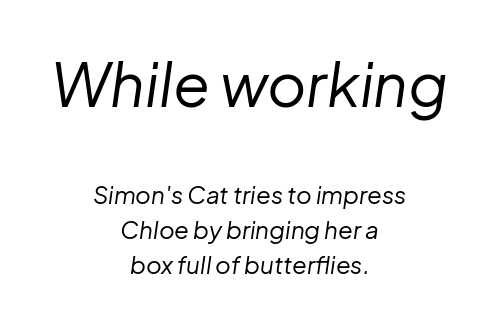
{"italic": "yes", "lean": "right", "slant_degrees": 8, "bold": "no", "weight": "regular", "width": "normal", "stroke_contrast": "low", "x_height": "medium", "monospaced": "no", "underline": "no", "align": "center", "line_spacing": "normal", "line_spacing_ratio": 1.45, "letter_spacing": "normal", "letter_spacing_em": 0.0, "larger_block": "first", "size_ratio": 2.5, "glyph_px": 60}
